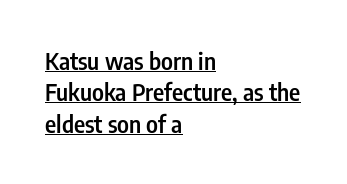
{"italic": "no", "bold": "semi", "underline": "yes", "align": "left", "line_spacing": "normal", "line_spacing_ratio": 1.31, "letter_spacing": "normal", "letter_spacing_em": 0.0, "glyph_px": 24}
